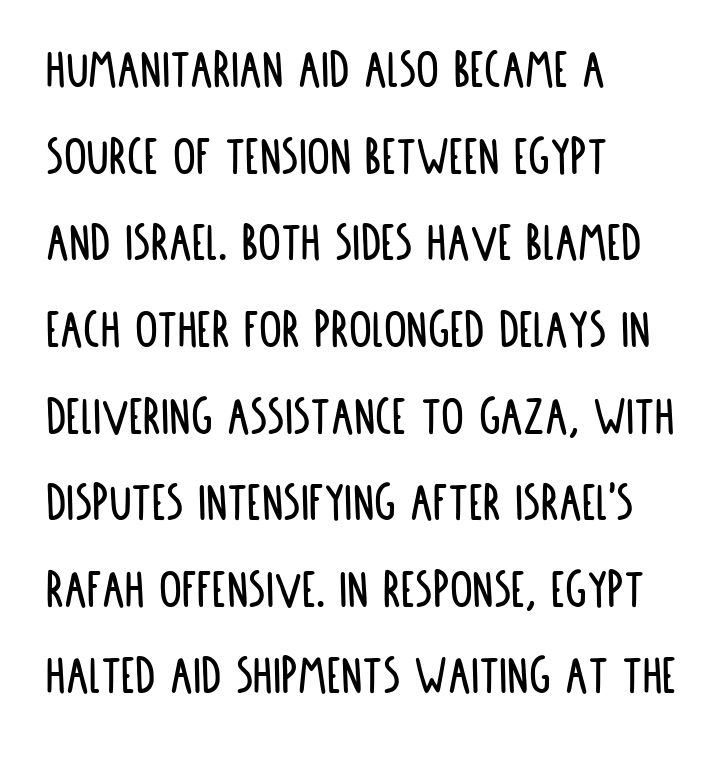
Q: Is the text italic (slanted)? A: No, it is upright.
Q: Is the typeface a serif or a sans-serif typeface? A: Sans-serif.
Q: Is the text underlined? A: No.
Q: How is the paragraph aligned? A: Left-aligned.
Q: Is the spacing between letters normal or unusually wide? A: Normal.
Q: Is the spacing between lines tight, normal or loose? A: Normal.
Q: Width (condensed, normal, or wide)? A: Condensed.
Q: Stroke contrast? A: Low.
Q: x-height? A: Large.
Q: Monospaced? A: No.
